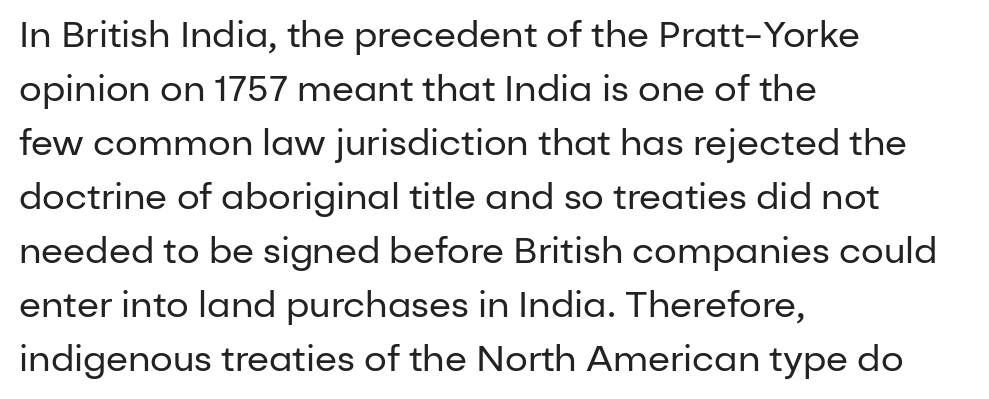
The image shows 36 px regular-weight sans-serif type, upright; set left-aligned, normal line spacing (1.5x), normal letter spacing, not underlined; low stroke contrast and a medium x-height.
